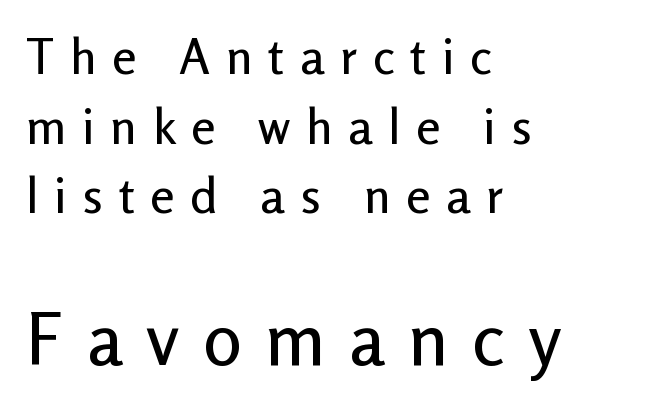
The image shows 73 px sans-serif type, upright; set left-aligned, normal line spacing (1.42x), unusually wide letter spacing (+0.32 em), not underlined; the second (bottom) block is 1.49x larger; low stroke contrast and a medium x-height.
